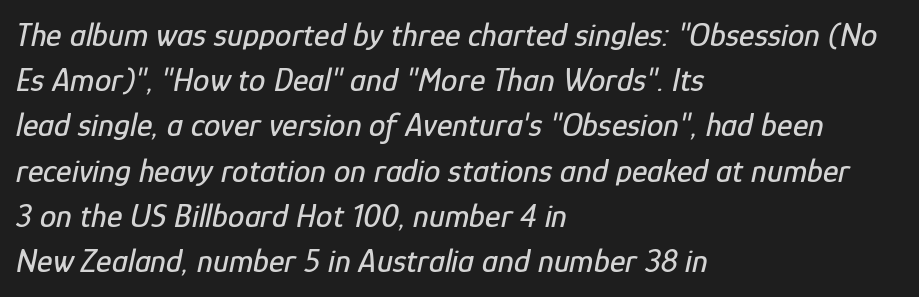
The image shows 33 px condensed type, italic (leaning right); set left-aligned, normal line spacing (1.37x), normal letter spacing, not underlined; low stroke contrast and a medium x-height.
